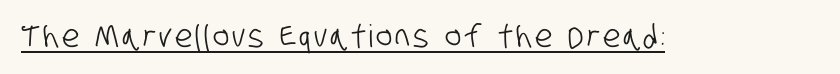
The characters display no serif detailing; their extremities are plain. This sample carries an underscore along the baseline area. A typesetter would call this proportional, since set widths differ per character.
